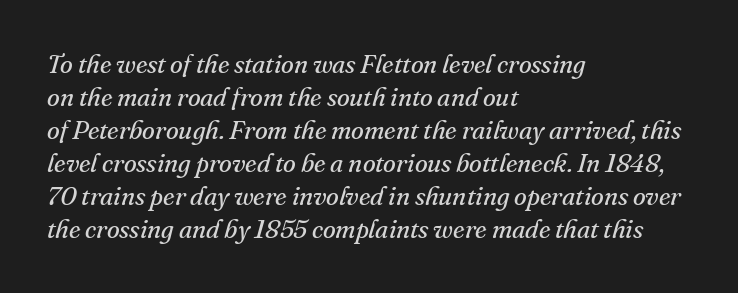
The image shows 26 px text type, italic (leaning right); set left-aligned, normal line spacing (1.27x), normal letter spacing, not underlined.
